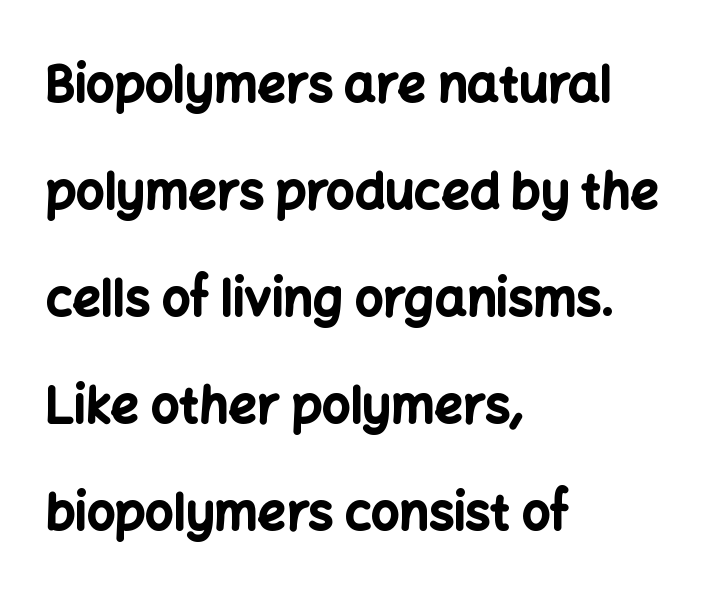
Q: Is the text bold? A: Yes.
Q: Is the text italic (slanted)? A: No, it is upright.
Q: Is the typeface a serif or a sans-serif typeface? A: Sans-serif.
Q: Is the text underlined? A: No.
Q: How is the paragraph aligned? A: Left-aligned.
Q: Is the spacing between letters normal or unusually wide? A: Normal.
Q: Is the spacing between lines tight, normal or loose? A: Loose.
Q: Width (condensed, normal, or wide)? A: Normal.
Q: Stroke contrast? A: Low.
Q: x-height? A: Medium.
Q: Monospaced? A: No.
